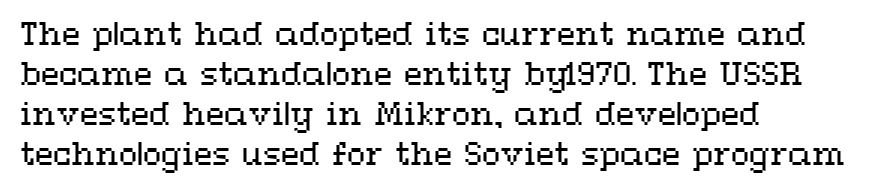
{"italic": "no", "bold": "no", "weight": "regular", "width": "wide", "stroke_contrast": "medium", "x_height": "medium", "monospaced": "no", "underline": "no", "align": "left", "line_spacing": "normal", "line_spacing_ratio": 1.33, "letter_spacing": "normal", "letter_spacing_em": 0.0, "glyph_px": 30}
